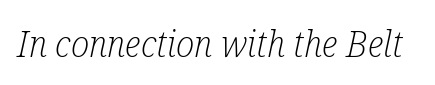
This rendering leaves character spacing at its baseline value. The passage shown is not underscored anywhere. The characters display serif detailing at their extremities. Slant detected: the letters are inclined. Character widths vary here, with narrow letters taking less room than wide ones. The typeface has the unassuming heft of standard copy or less.
